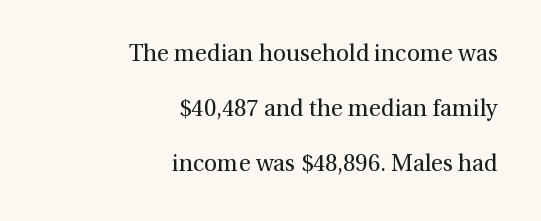
{"italic": "no", "bold": "no", "underline": "no", "align": "right", "line_spacing": "loose", "line_spacing_ratio": 2.4, "letter_spacing": "normal", "letter_spacing_em": 0.0, "glyph_px": 23}
